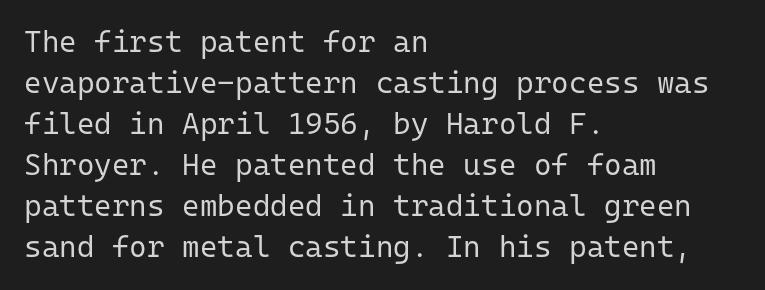
{"serif": "no", "italic": "no", "bold": "no", "weight": "regular", "width": "normal", "stroke_contrast": "low", "x_height": "medium", "monospaced": "yes", "underline": "no", "align": "left", "line_spacing": "normal", "line_spacing_ratio": 1.37, "letter_spacing": "normal", "letter_spacing_em": 0.0, "glyph_px": 30}
